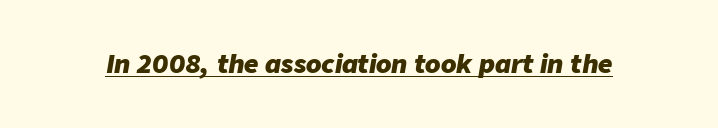
{"italic": "yes", "lean": "right", "slant_degrees": 9, "bold": "yes", "underline": "yes", "letter_spacing": "normal", "letter_spacing_em": 0.0, "glyph_px": 25}
